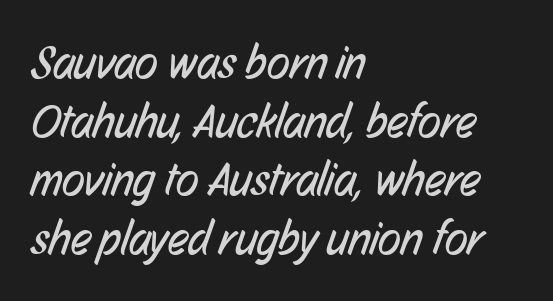
{"serif": "no", "bold": "no", "weight": "regular", "width": "condensed", "stroke_contrast": "low", "x_height": "medium", "monospaced": "no", "underline": "no", "align": "left", "line_spacing": "normal", "line_spacing_ratio": 1.25, "letter_spacing": "normal", "letter_spacing_em": 0.0, "glyph_px": 47}
